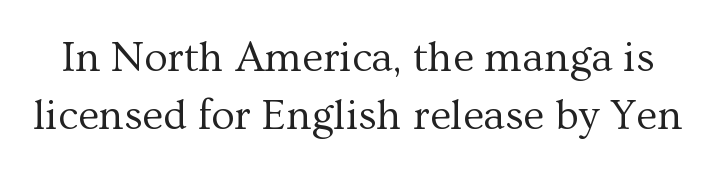
The image shows 43 px regular-weight serif type, upright; set normal line spacing (1.36x), normal letter spacing, not underlined; medium stroke contrast and a medium x-height.
